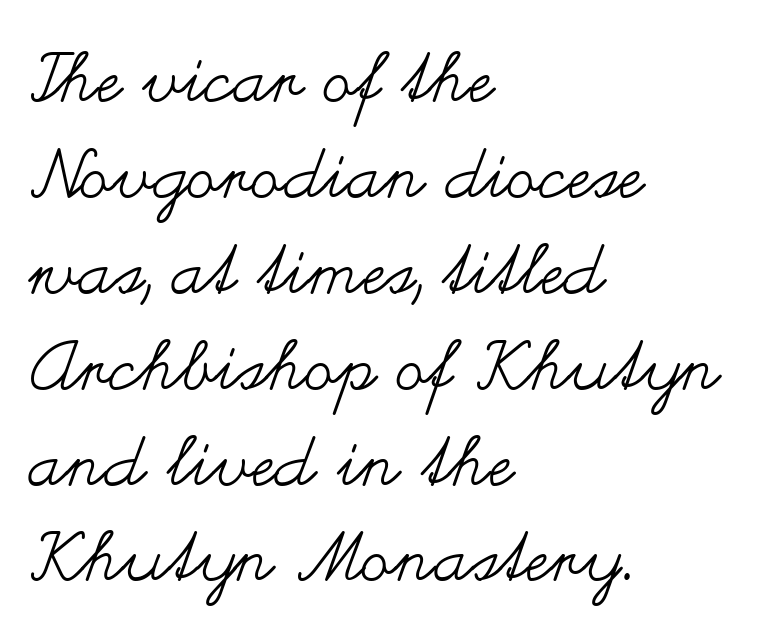
This is not heavy type; no bold has been used. The leading is moderate, giving the passage an even texture. A typesetter would call this proportional, since set widths differ per character. Inter-character spacing is left at the font's built-in metrics. Glance below the letters and you will spot only blank space.
